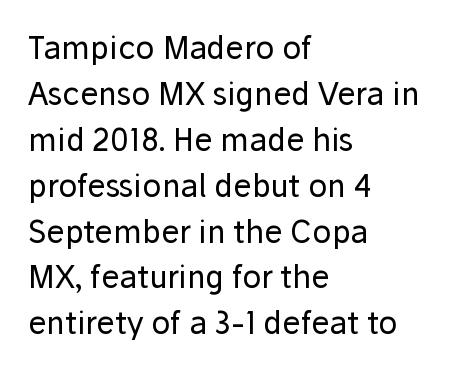
Q: Is the text bold? A: No.
Q: Is the text italic (slanted)? A: No, it is upright.
Q: Is the typeface a serif or a sans-serif typeface? A: Sans-serif.
Q: Is the text underlined? A: No.
Q: How is the paragraph aligned? A: Left-aligned.
Q: Is the spacing between letters normal or unusually wide? A: Normal.
Q: Is the spacing between lines tight, normal or loose? A: Normal.
Q: Width (condensed, normal, or wide)? A: Normal.
Q: Stroke contrast? A: Low.
Q: x-height? A: Medium.
Q: Monospaced? A: No.
